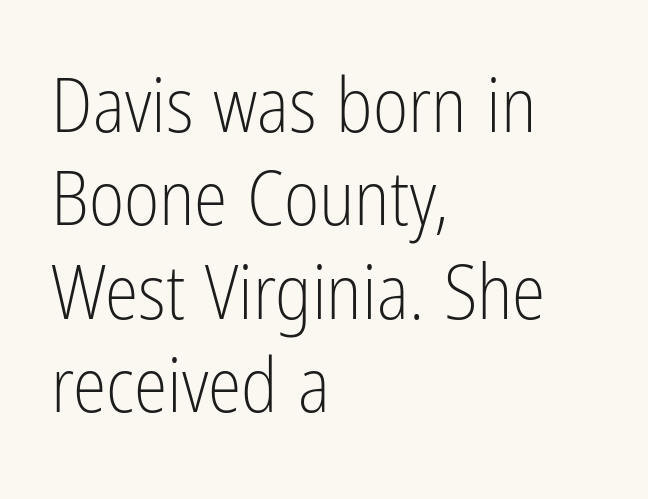
Q: Is the text bold? A: No.
Q: Is the text italic (slanted)? A: No, it is upright.
Q: Is the typeface a serif or a sans-serif typeface? A: Sans-serif.
Q: Is the text underlined? A: No.
Q: How is the paragraph aligned? A: Left-aligned.
Q: Is the spacing between letters normal or unusually wide? A: Normal.
Q: Width (condensed, normal, or wide)? A: Condensed.
Q: Stroke contrast? A: Low.
Q: x-height? A: Medium.
Q: Monospaced? A: No.
